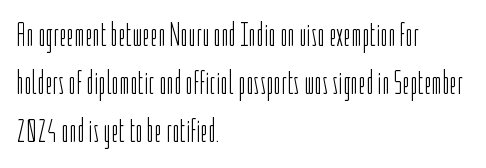
The image shows 33 px light, condensed sans-serif type, upright; set left-aligned, normal line spacing (1.45x), normal letter spacing, not underlined; low stroke contrast and a medium x-height.
